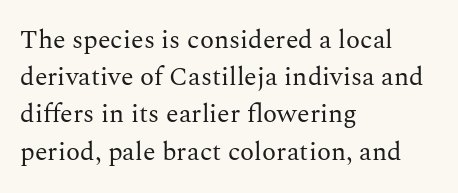
The rendering anchors every line to the left-hand side. A clean baseline with only descenders dipping below it. No chunkiness to these letters — they're not bold. Leading matches the norm, producing a regular column. Ascenders rise straight up at ninety degrees. Nobody touched the tracking dial on this one.
